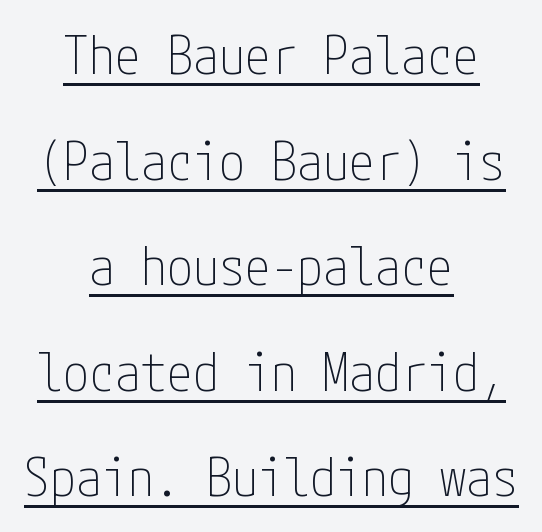
The image shows 52 px thin, condensed sans-serif type, upright; set centered, loose line spacing (2.03x), normal letter spacing, underlined; low stroke contrast and a medium x-height.
